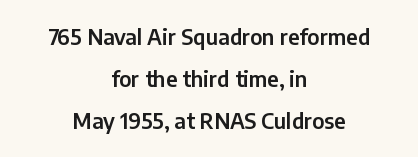
{"italic": "no", "underline": "no", "align": "center", "line_spacing": "loose", "line_spacing_ratio": 2.0, "letter_spacing": "normal", "letter_spacing_em": 0.0, "glyph_px": 21}
